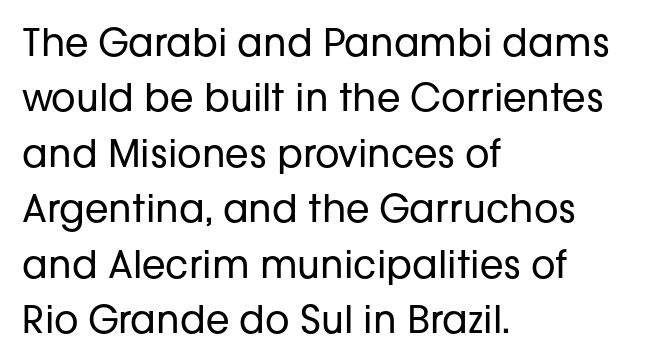
{"serif": "no", "italic": "no", "bold": "no", "weight": "regular", "width": "normal", "stroke_contrast": "low", "x_height": "medium", "monospaced": "no", "underline": "no", "align": "left", "line_spacing": "normal", "line_spacing_ratio": 1.46, "letter_spacing": "normal", "letter_spacing_em": 0.0, "glyph_px": 38}
